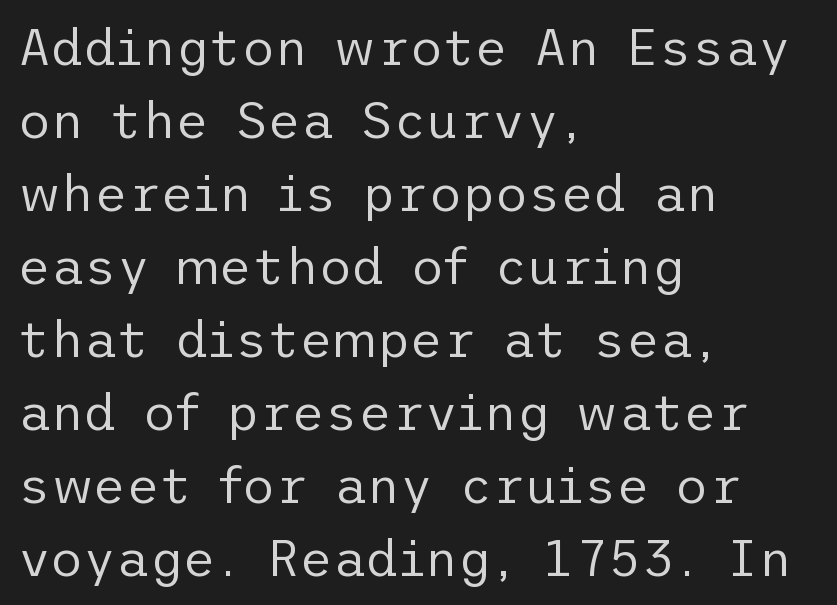
{"serif": "no", "italic": "no", "bold": "no", "weight": "regular", "width": "normal", "stroke_contrast": "low", "x_height": "medium", "underline": "no", "align": "left", "line_spacing": "normal", "line_spacing_ratio": 1.43, "letter_spacing": "normal", "letter_spacing_em": 0.0, "glyph_px": 51}
